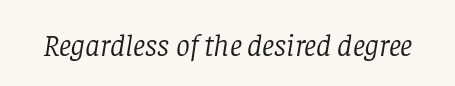
Q: Is the text bold? A: No.
Q: Is the text italic (slanted)? A: Yes, it leans right by about 8 degrees.
Q: Is the typeface a serif or a sans-serif typeface? A: Serif.
Q: Is the text underlined? A: No.
Q: Is the spacing between letters normal or unusually wide? A: Normal.
Q: Width (condensed, normal, or wide)? A: Normal.
Q: Stroke contrast? A: Low.
Q: x-height? A: Large.
Q: Monospaced? A: No.
